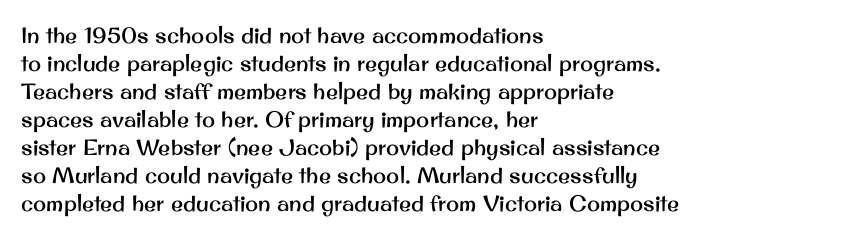
Q: Is the text italic (slanted)? A: No, it is upright.
Q: Is the text underlined? A: No.
Q: How is the paragraph aligned? A: Left-aligned.
Q: Is the spacing between letters normal or unusually wide? A: Normal.
Q: Is the spacing between lines tight, normal or loose? A: Normal.
